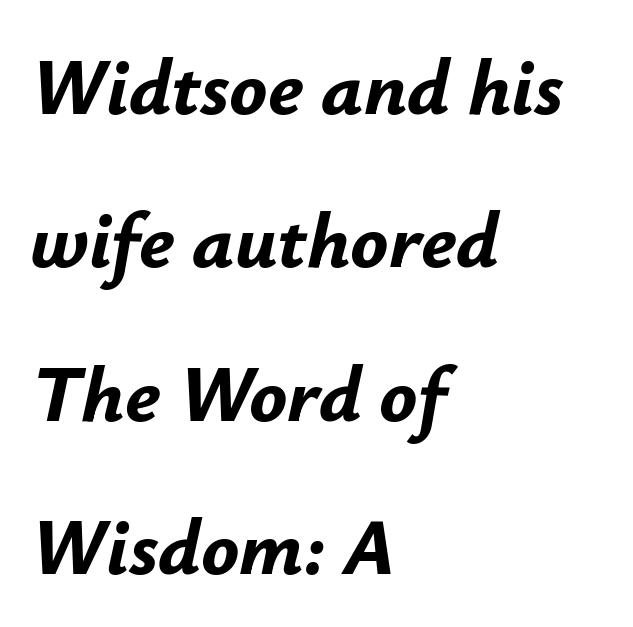
{"italic": "yes", "lean": "right", "slant_degrees": 12, "bold": "yes", "weight": "bold", "width": "normal", "stroke_contrast": "low", "x_height": "small", "monospaced": "no", "underline": "no", "align": "left", "line_spacing": "loose", "line_spacing_ratio": 1.94, "letter_spacing": "normal", "letter_spacing_em": 0.0, "glyph_px": 79}
